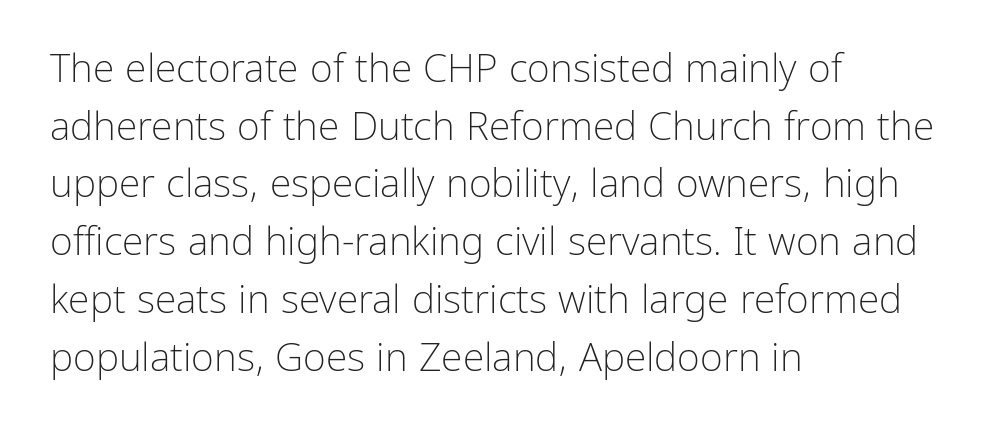
{"serif": "no", "italic": "no", "bold": "no", "weight": "light", "width": "normal", "stroke_contrast": "low", "x_height": "medium", "monospaced": "no", "underline": "no", "align": "left", "line_spacing": "normal", "line_spacing_ratio": 1.48, "letter_spacing": "normal", "letter_spacing_em": 0.0, "glyph_px": 39}
